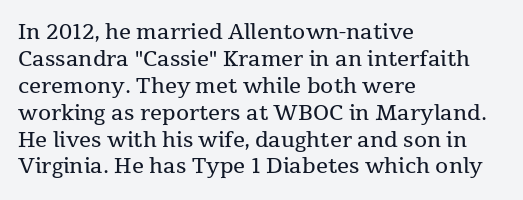
The image shows 21 px text type, upright; set left-aligned, normal line spacing (1.28x), normal letter spacing, not underlined.
